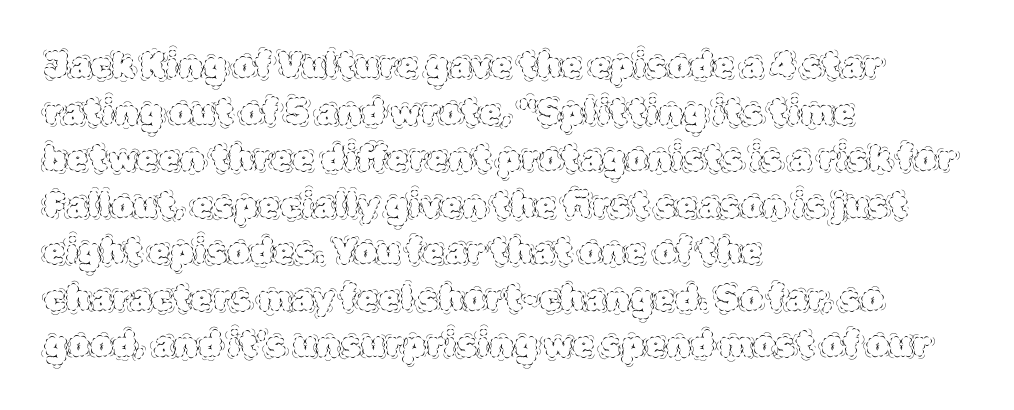
{"italic": "no", "bold": "no", "weight": "thin", "width": "normal", "x_height": "large", "monospaced": "no", "underline": "no", "align": "left", "line_spacing": "normal", "line_spacing_ratio": 1.33, "letter_spacing": "normal", "letter_spacing_em": 0.0, "glyph_px": 35}
